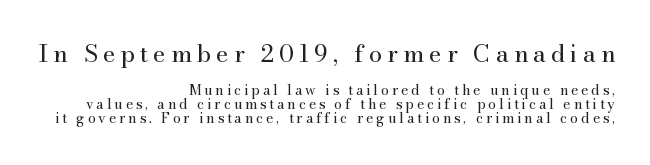
The image shows 24 px text type, upright; set right-aligned, tight line spacing (1.02x), unusually wide letter spacing (+0.21 em), not underlined; the first (top) block is 1.71x larger.
